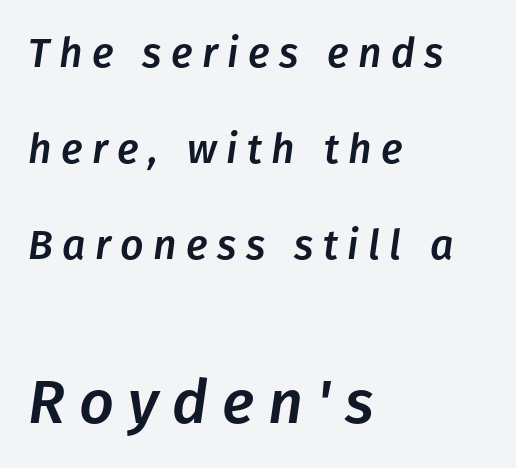
Q: Is the text italic (slanted)? A: Yes, it leans right by about 8 degrees.
Q: Is the text underlined? A: No.
Q: How is the paragraph aligned? A: Left-aligned.
Q: Is the spacing between letters normal or unusually wide? A: Unusually wide.
Q: Is the spacing between lines tight, normal or loose? A: Loose.
Q: Which block of text is set in a larger size, the first (top) or the second (bottom)? A: The second (bottom) one.
Q: Width (condensed, normal, or wide)? A: Normal.
Q: Stroke contrast? A: Low.
Q: x-height? A: Medium.
Q: Monospaced? A: No.
